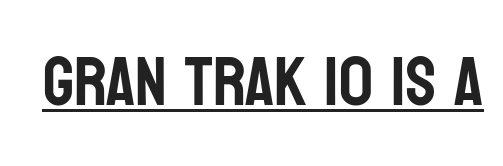
{"serif": "no", "italic": "no", "width": "condensed", "stroke_contrast": "low", "x_height": "large", "monospaced": "no", "underline": "yes", "letter_spacing": "normal", "letter_spacing_em": 0.0, "glyph_px": 69}
